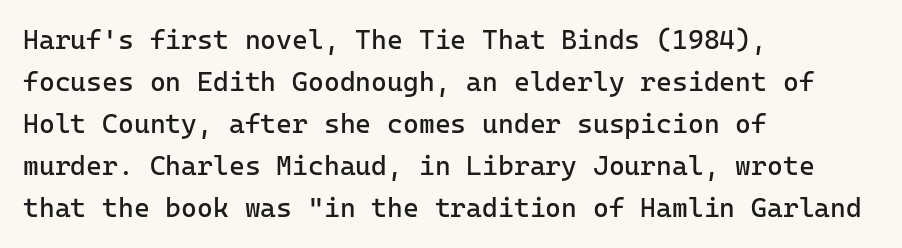
Each new line begins a customary step beneath the previous one. The passage shown is not underscored anywhere. Weight: not bold — regular or lighter. Nope, not italic — everything's standing straight. A classic flush-left, rag-right setting is used for this passage.
